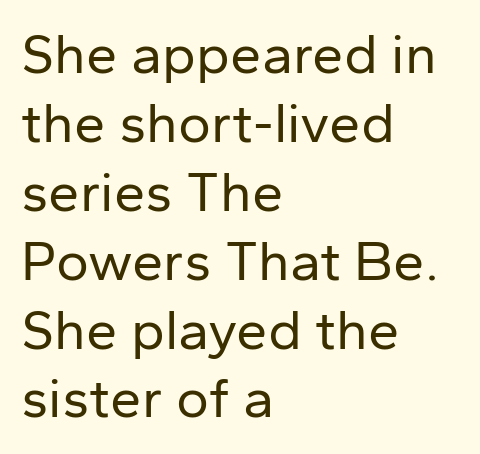
The image shows 56 px regular-weight sans-serif type, upright; set left-aligned, line spacing 1.23x, normal letter spacing, not underlined; low stroke contrast and a medium x-height.
